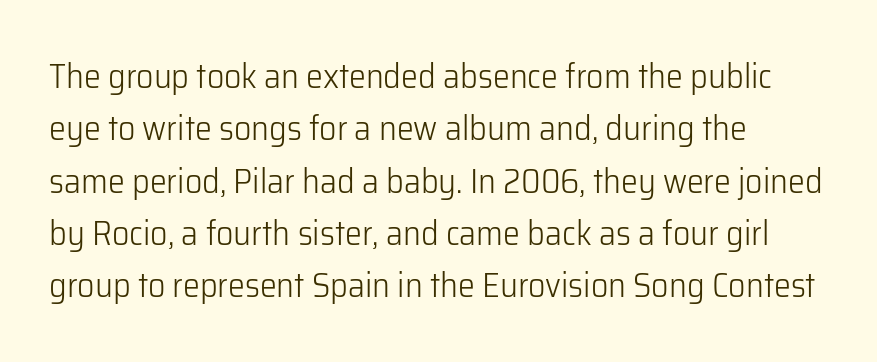
Think of a printed novel: that variable character pitch is what you see here. Compared with typical paragraphs, the rows here are spaced about the same. This is the regular roman posture of the typeface. Default kerning and tracking; the words read as compact shapes. The letters carry no serifs — their stems end cleanly without finishing strokes.
